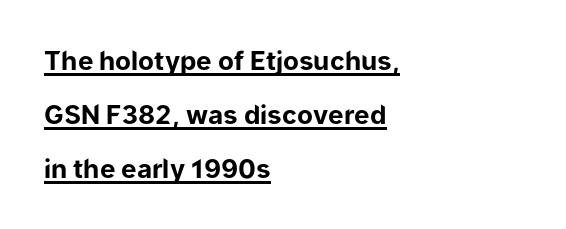
{"italic": "no", "bold": "yes", "underline": "yes", "align": "left", "line_spacing": "loose", "line_spacing_ratio": 2.07, "letter_spacing": "normal", "letter_spacing_em": 0.0, "glyph_px": 26}
